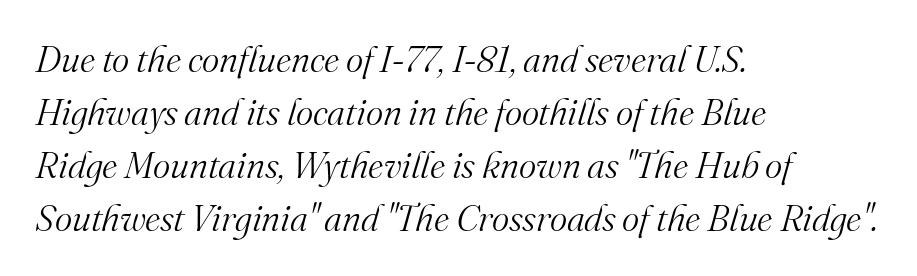
{"serif": "yes", "italic": "yes", "lean": "right", "slant_degrees": 16, "bold": "no", "weight": "light", "width": "normal", "stroke_contrast": "medium", "x_height": "small", "monospaced": "no", "underline": "no", "align": "left", "line_spacing": "normal", "line_spacing_ratio": 1.43, "letter_spacing": "normal", "letter_spacing_em": 0.0, "glyph_px": 37}
